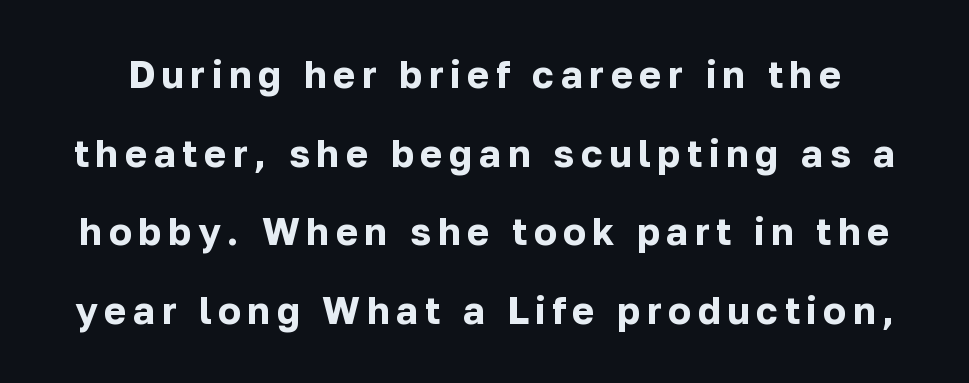
{"serif": "no", "italic": "no", "bold": "yes", "weight": "bold", "width": "normal", "stroke_contrast": "low", "x_height": "medium", "monospaced": "no", "underline": "no", "line_spacing": "loose", "line_spacing_ratio": 2.07, "glyph_px": 38}
